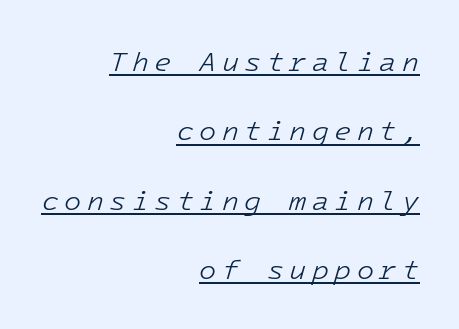
Q: Is the text bold? A: No.
Q: Is the text italic (slanted)? A: Yes, it leans right by about 16 degrees.
Q: Is the text underlined? A: Yes.
Q: How is the paragraph aligned? A: Right-aligned.
Q: Is the spacing between lines tight, normal or loose? A: Loose.
Q: Width (condensed, normal, or wide)? A: Normal.
Q: Stroke contrast? A: Low.
Q: x-height? A: Medium.
